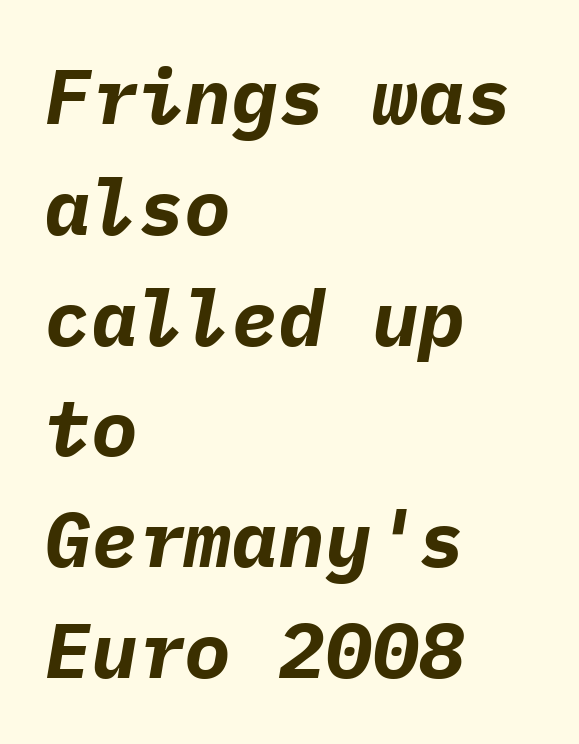
{"italic": "yes", "lean": "right", "slant_degrees": 9, "bold": "yes", "weight": "bold", "width": "normal", "stroke_contrast": "low", "x_height": "medium", "monospaced": "yes", "underline": "no", "align": "left", "line_spacing": "normal", "line_spacing_ratio": 1.42, "letter_spacing": "normal", "letter_spacing_em": 0.0, "glyph_px": 78}
